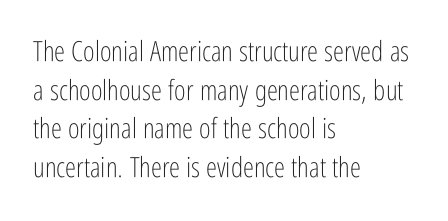
Q: Is the text bold? A: No.
Q: Is the text italic (slanted)? A: No, it is upright.
Q: Is the typeface a serif or a sans-serif typeface? A: Sans-serif.
Q: Is the text underlined? A: No.
Q: How is the paragraph aligned? A: Left-aligned.
Q: Is the spacing between letters normal or unusually wide? A: Normal.
Q: Is the spacing between lines tight, normal or loose? A: Normal.
Q: Width (condensed, normal, or wide)? A: Condensed.
Q: Stroke contrast? A: Low.
Q: x-height? A: Medium.
Q: Monospaced? A: No.
